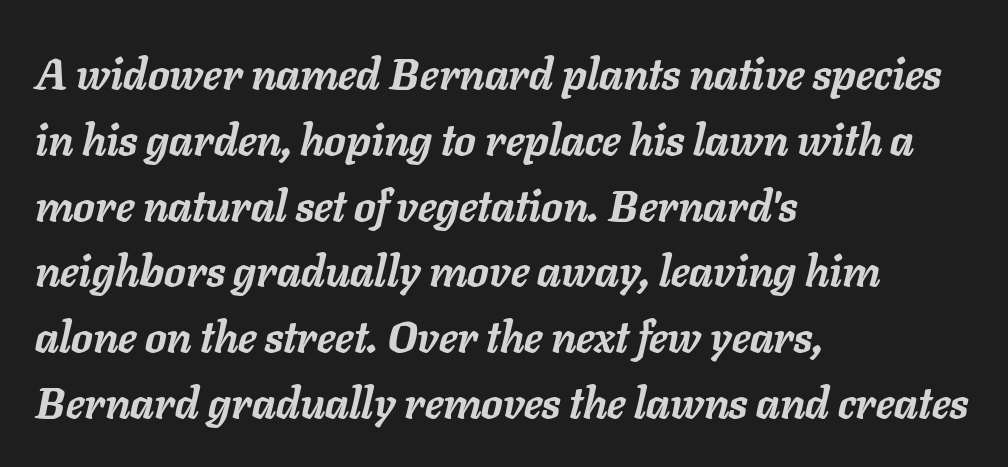
{"italic": "yes", "lean": "right", "slant_degrees": 11, "bold": "yes", "weight": "semibold", "width": "normal", "stroke_contrast": "low", "x_height": "medium", "monospaced": "no", "underline": "no", "align": "left", "line_spacing": "normal", "line_spacing_ratio": 1.53, "letter_spacing": "normal", "letter_spacing_em": 0.0, "glyph_px": 43}
